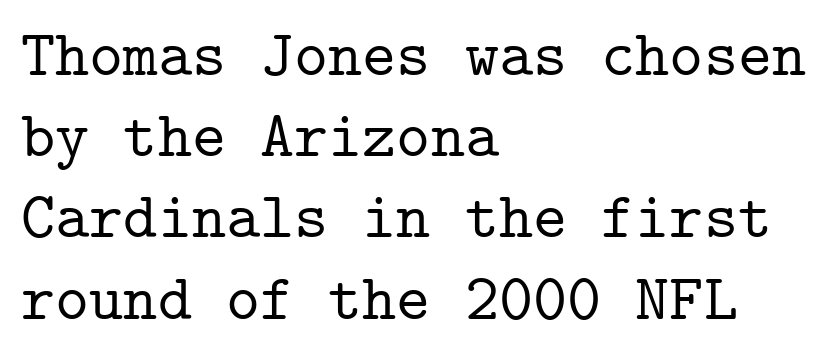
Fixed-width glyphs throughout — classic coding-font behaviour. Serif or sans? Serif — the stroke terminals have little feet. The passage shown stacks its lines at a standard gap. How are the letters spaced? Ordinarily, with no added tracking. Each row of text sits above clean, open space.
